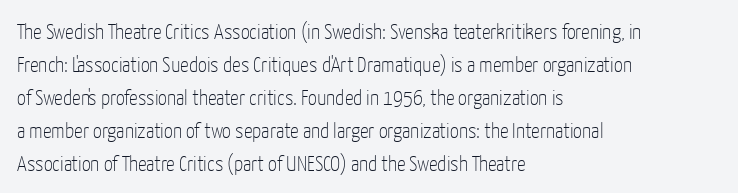
{"italic": "no", "bold": "no", "underline": "no", "align": "left", "line_spacing": "normal", "line_spacing_ratio": 1.5, "letter_spacing": "normal", "letter_spacing_em": 0.0, "glyph_px": 22}
